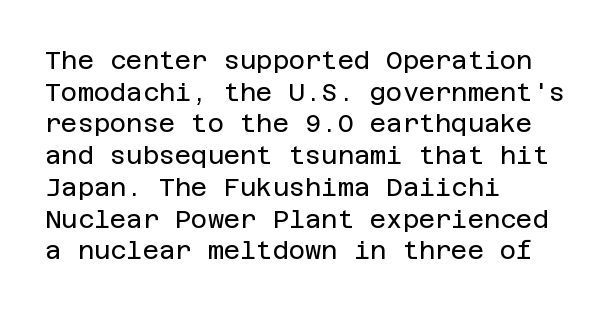
The image shows 25 px text type, upright; set left-aligned, normal line spacing (1.27x), normal letter spacing, not underlined.
